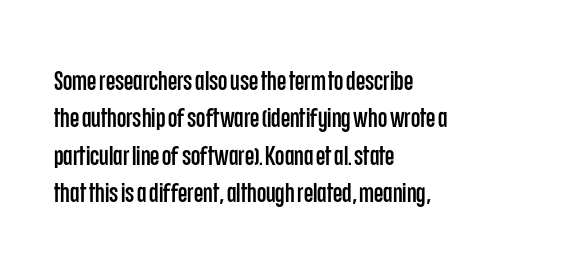
Normally led — the rows are evenly, conventionally spaced. Letter spacing: default. This is the regular roman posture of the typeface. Clear beneath every line of the passage. This rendering uses left alignment, leaving the right contour irregular.
